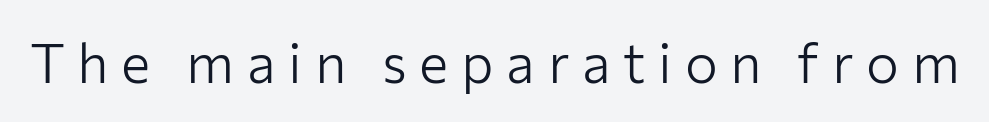
{"serif": "no", "italic": "no", "bold": "no", "weight": "light", "width": "normal", "stroke_contrast": "low", "x_height": "medium", "monospaced": "no", "underline": "no", "letter_spacing": "wide", "letter_spacing_em": 0.23, "glyph_px": 55}
